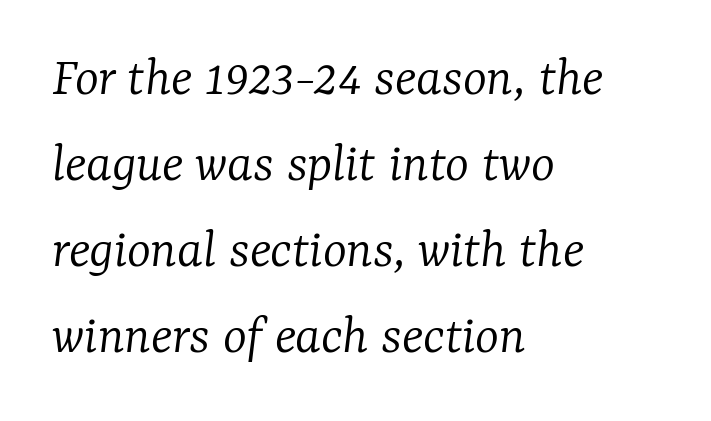
{"serif": "yes", "italic": "yes", "lean": "right", "slant_degrees": 7, "bold": "no", "weight": "light", "width": "normal", "stroke_contrast": "low", "x_height": "medium", "monospaced": "no", "underline": "no", "align": "left", "line_spacing": "normal", "line_spacing_ratio": 1.51, "letter_spacing": "normal", "letter_spacing_em": 0.0, "glyph_px": 57}
